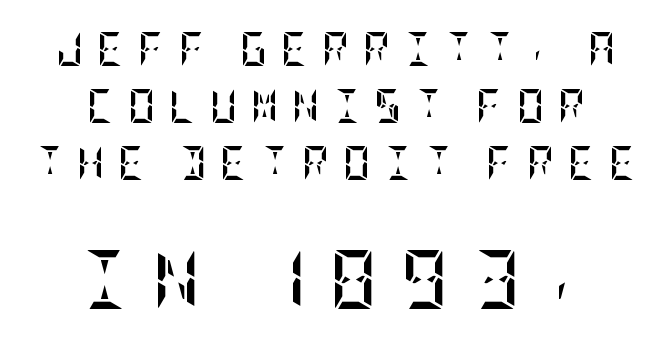
The paragraph has two soft edges and a firm central axis. Leading matches the norm, producing a regular column. Larger block? The one below; the one above is distinctly smaller. Here the glyphs are tracked loosely, breaking word shapes into spaced letters.
